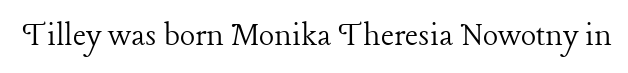
Q: Is the text bold? A: No.
Q: Is the text italic (slanted)? A: No, it is upright.
Q: Is the typeface a serif or a sans-serif typeface? A: Serif.
Q: Is the text underlined? A: No.
Q: Is the spacing between letters normal or unusually wide? A: Normal.
Q: Width (condensed, normal, or wide)? A: Normal.
Q: Stroke contrast? A: Low.
Q: x-height? A: Medium.
Q: Monospaced? A: No.
